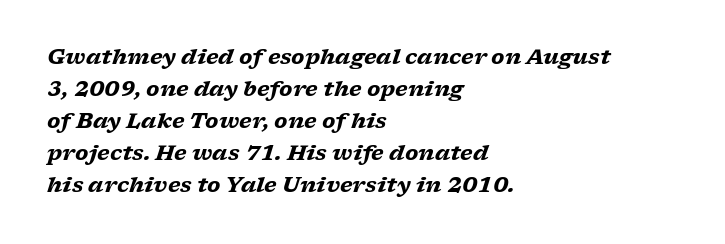
The image shows 21 px bold type, italic (leaning right); set left-aligned, normal line spacing (1.52x), normal letter spacing, not underlined.
